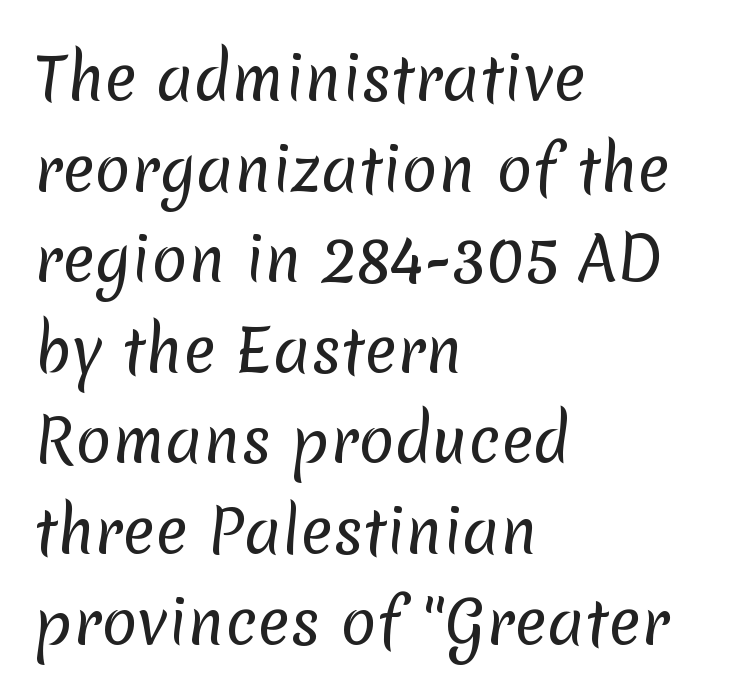
{"serif": "no", "bold": "no", "weight": "regular", "width": "normal", "stroke_contrast": "low", "x_height": "medium", "monospaced": "no", "underline": "no", "align": "left", "line_spacing": "normal", "line_spacing_ratio": 1.51, "letter_spacing": "normal", "letter_spacing_em": 0.0, "glyph_px": 60}
